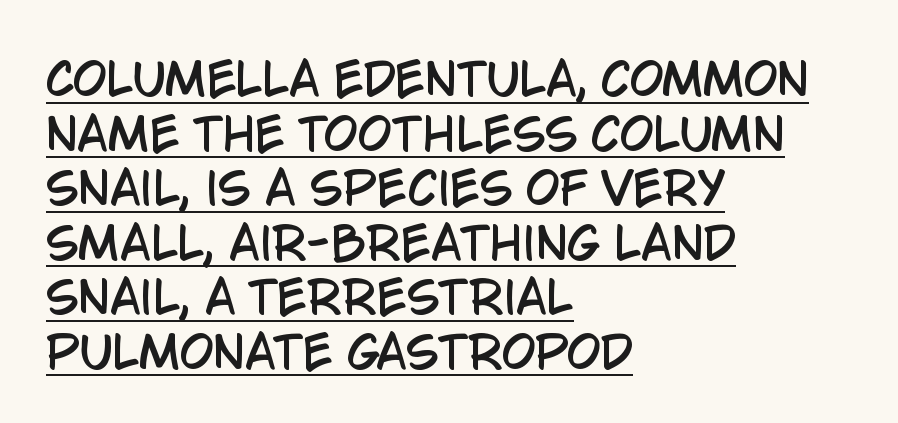
Q: Is the text italic (slanted)? A: No, it is upright.
Q: Is the typeface a serif or a sans-serif typeface? A: Sans-serif.
Q: Is the text underlined? A: Yes.
Q: How is the paragraph aligned? A: Left-aligned.
Q: Is the spacing between letters normal or unusually wide? A: Normal.
Q: Width (condensed, normal, or wide)? A: Condensed.
Q: Stroke contrast? A: Low.
Q: x-height? A: Large.
Q: Monospaced? A: No.
